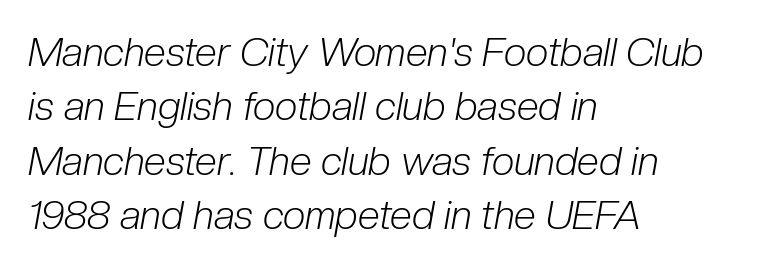
The passage shown is typed in a proportional face where columns would drift. Unmarked baselines from the first word to the last. When letters slant like this, we call the style italic. Observe the ordinary spacing: letters are neighbours, not strangers.
